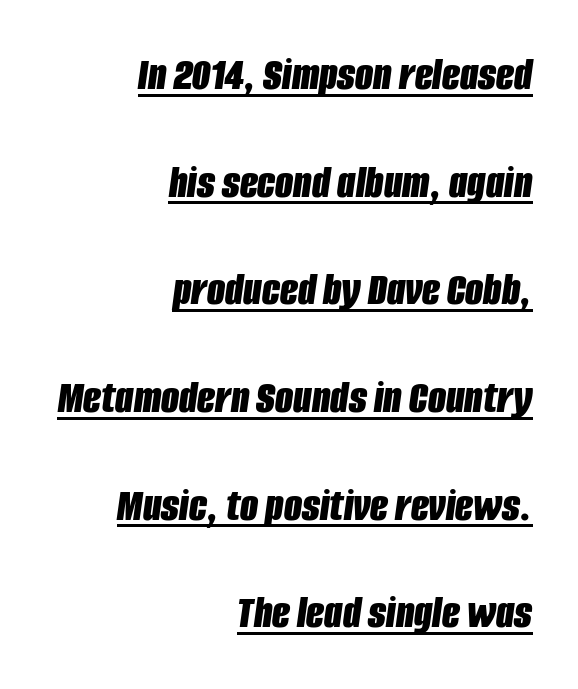
A baseline rule has been typeset under these characters. The line texture is even and compact thanks to regular tracking. Notice how the passage keeps a crisp vertical edge on the right only. Baseline-to-baseline distance is far greater than the letter height. The sample has been set heavy, in full bold. Posture: slanted.
